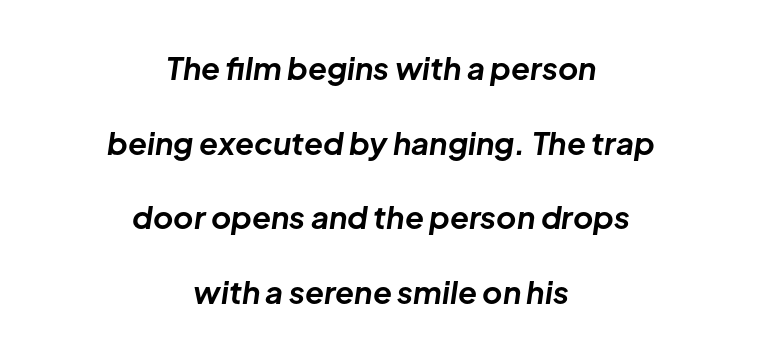
The image shows 31 px bold type, italic (leaning right); set centered, loose line spacing (2.41x), normal letter spacing, not underlined; low stroke contrast and a medium x-height.
